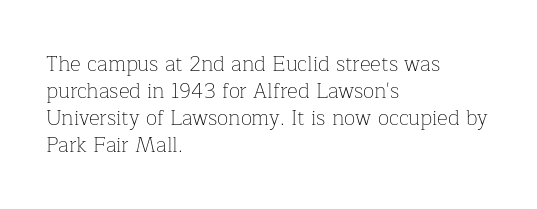
The image shows 21 px text type, upright; set left-aligned, normal line spacing (1.28x), normal letter spacing, not underlined.
